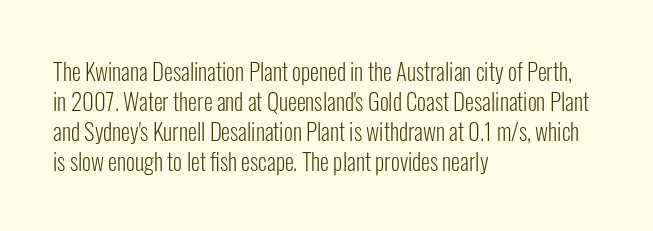
{"italic": "no", "bold": "no", "underline": "no", "align": "left", "line_spacing": "normal", "line_spacing_ratio": 1.3, "letter_spacing": "normal", "letter_spacing_em": 0.0, "glyph_px": 23}
